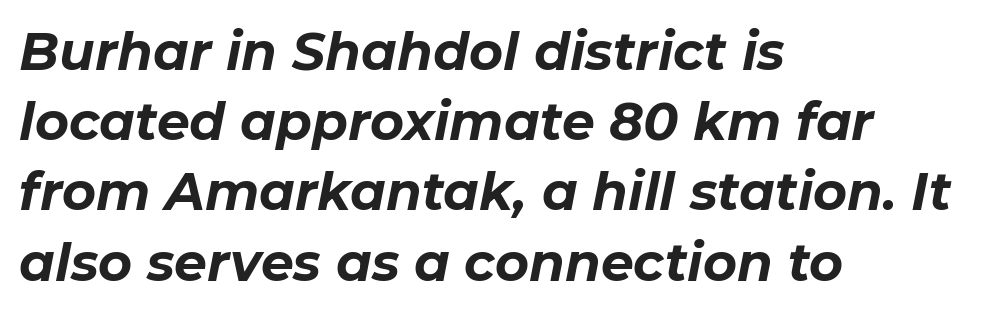
The image shows 52 px bold type, italic (leaning right); set left-aligned, normal line spacing (1.35x), normal letter spacing, not underlined; low stroke contrast and a medium x-height.
